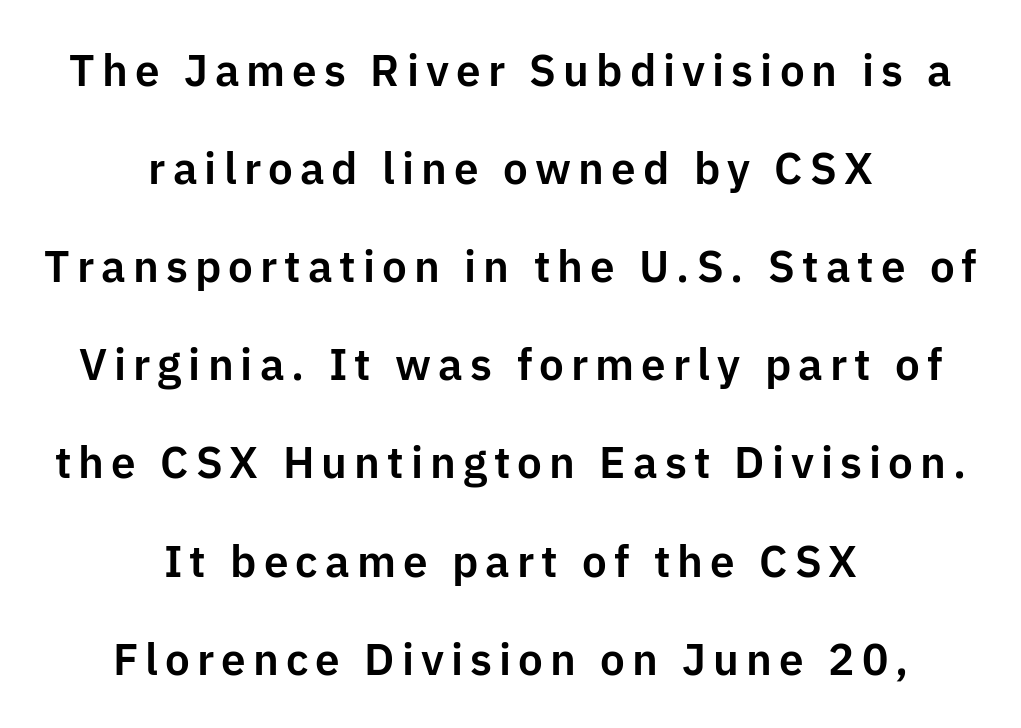
{"serif": "no", "italic": "no", "width": "normal", "stroke_contrast": "low", "x_height": "medium", "monospaced": "no", "underline": "no", "align": "center", "line_spacing": "loose", "line_spacing_ratio": 2.23, "glyph_px": 44}
